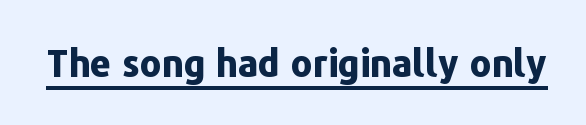
Q: Is the text bold? A: Yes.
Q: Is the text italic (slanted)? A: No, it is upright.
Q: Is the typeface a serif or a sans-serif typeface? A: Sans-serif.
Q: Is the text underlined? A: Yes.
Q: Is the spacing between letters normal or unusually wide? A: Normal.
Q: Width (condensed, normal, or wide)? A: Normal.
Q: Stroke contrast? A: Low.
Q: x-height? A: Medium.
Q: Monospaced? A: No.
